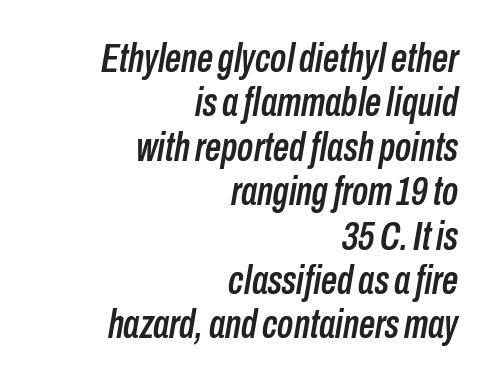
Q: Is the text italic (slanted)? A: Yes, it leans right by about 10 degrees.
Q: Is the text underlined? A: No.
Q: How is the paragraph aligned? A: Right-aligned.
Q: Is the spacing between letters normal or unusually wide? A: Normal.
Q: Is the spacing between lines tight, normal or loose? A: Tight.
Q: Width (condensed, normal, or wide)? A: Condensed.
Q: Stroke contrast? A: Low.
Q: x-height? A: Medium.
Q: Monospaced? A: No.
